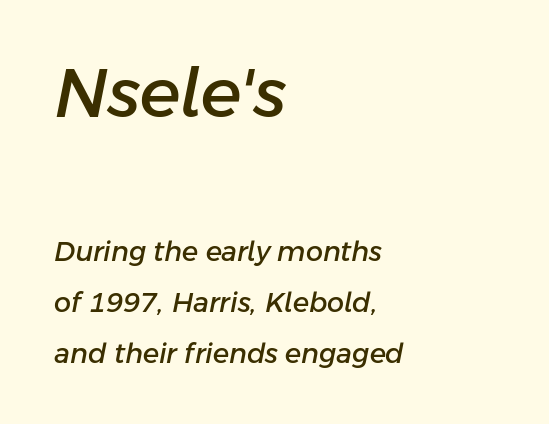
The image shows 68 px text type, italic (leaning right); set left-aligned, line spacing 1.88x, normal letter spacing, not underlined; the first (top) block is 2.52x larger; low stroke contrast and a medium x-height.
